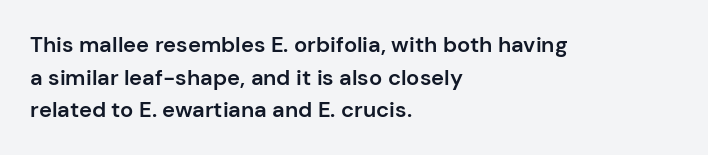
Short and long lines alike share a common starting point at left. Quick note: not italic, upright. In terms of leading, this rendering sits right in the middle. The gap between lines stays unmarked.
